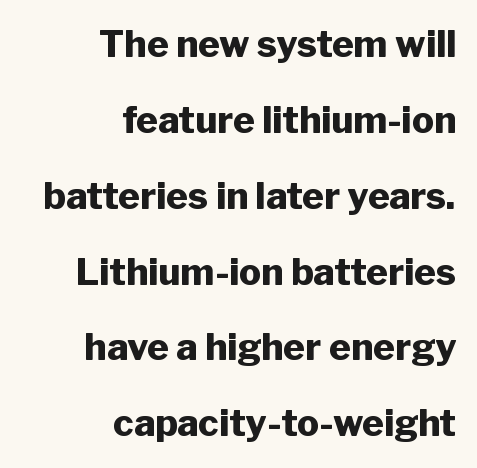
The image shows 37 px heavy sans-serif type, upright; set right-aligned, loose line spacing (2.05x), normal letter spacing, not underlined; low stroke contrast and a medium x-height.
